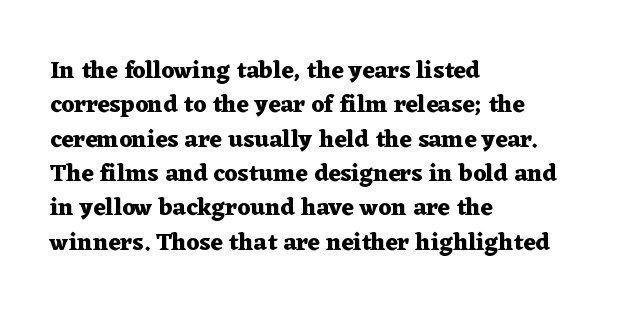
{"italic": "no", "bold": "yes", "underline": "no", "align": "left", "line_spacing": "normal", "line_spacing_ratio": 1.43, "letter_spacing": "normal", "letter_spacing_em": 0.0, "glyph_px": 24}
